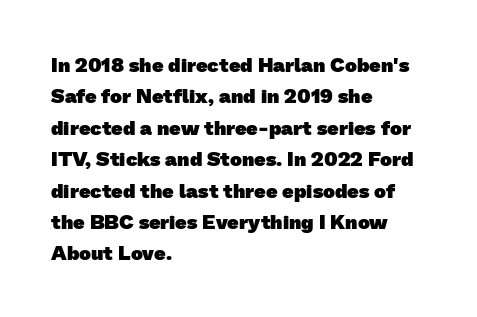
{"bold": "yes", "underline": "no", "align": "left", "line_spacing": "normal", "line_spacing_ratio": 1.57, "letter_spacing": "normal", "letter_spacing_em": 0.0, "glyph_px": 20}
